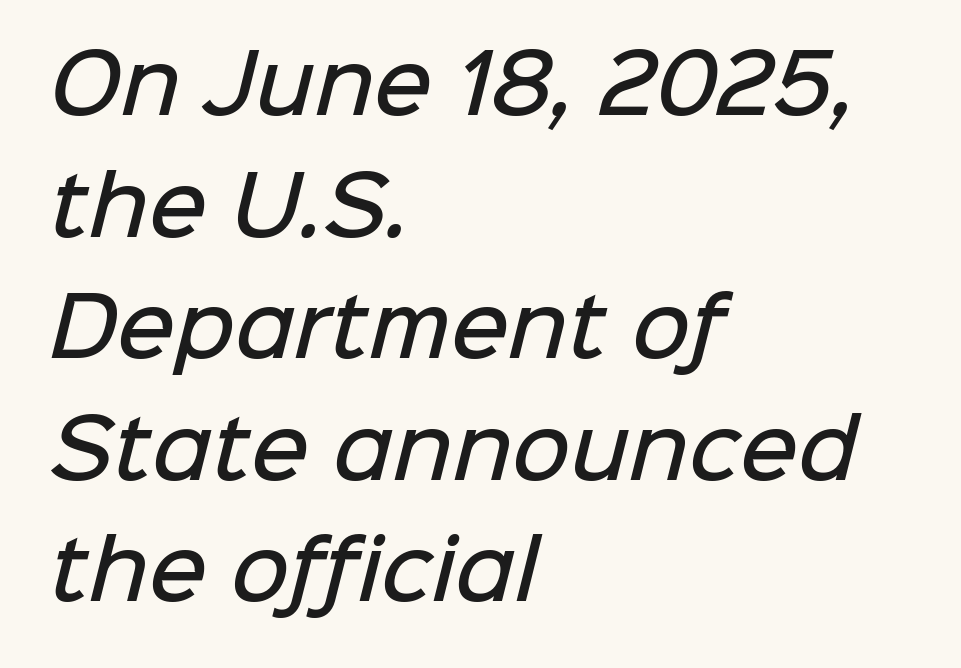
{"serif": "no", "bold": "semi", "weight": "semibold", "width": "normal", "stroke_contrast": "low", "x_height": "medium", "monospaced": "no", "underline": "no", "align": "left", "line_spacing": "normal", "line_spacing_ratio": 1.52, "letter_spacing": "normal", "letter_spacing_em": 0.0, "glyph_px": 80}
